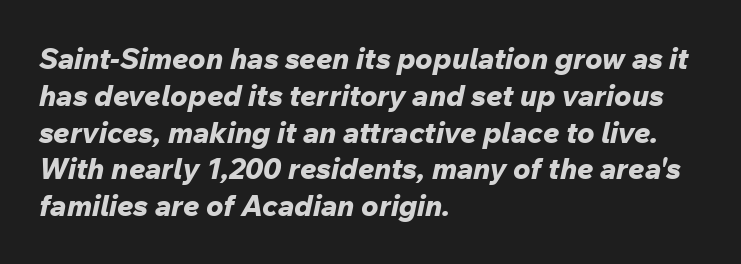
The image shows 29 px bold type, italic (leaning right); set left-aligned, normal line spacing (1.27x), normal letter spacing, not underlined; low stroke contrast and a medium x-height.
